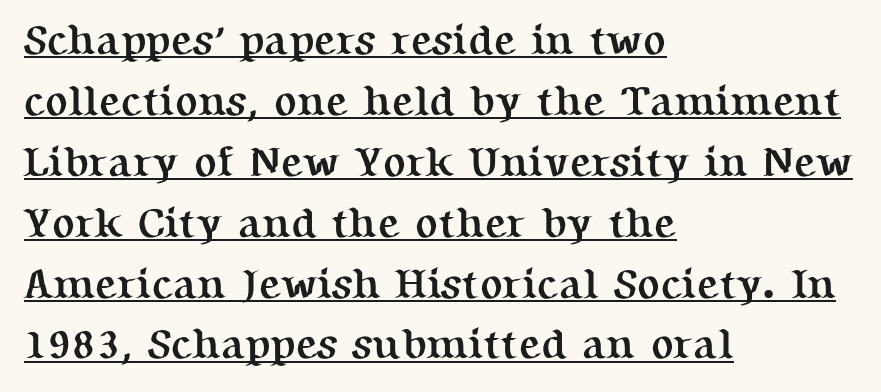
The image shows 42 px semibold serif type, upright; set left-aligned, normal line spacing (1.45x), normal letter spacing, underlined; medium stroke contrast and a medium x-height.
